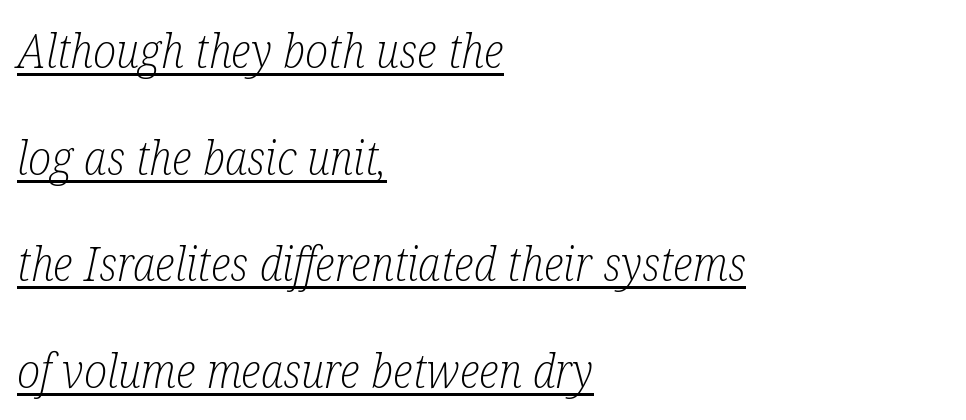
Stroke mass is kept to a normal reading level or below. Leading is clearly above the norm, producing a sparse column. The face used here is proportionally spaced, like ordinary book or web type. The gaps between neighbouring characters are ordinary and unremarkable. The face used here has a pronounced slope to its letters.
